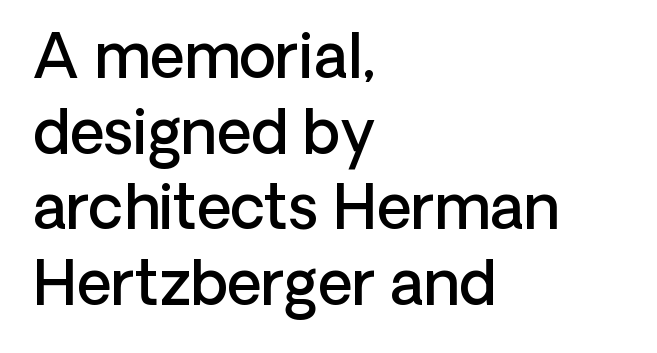
A roman cut, with each character standing at attention. The strip under each line holds only bare page. Serifs: no, the terminals of the letterforms are clean. Moderately thickened strokes mark this as semibold type.
